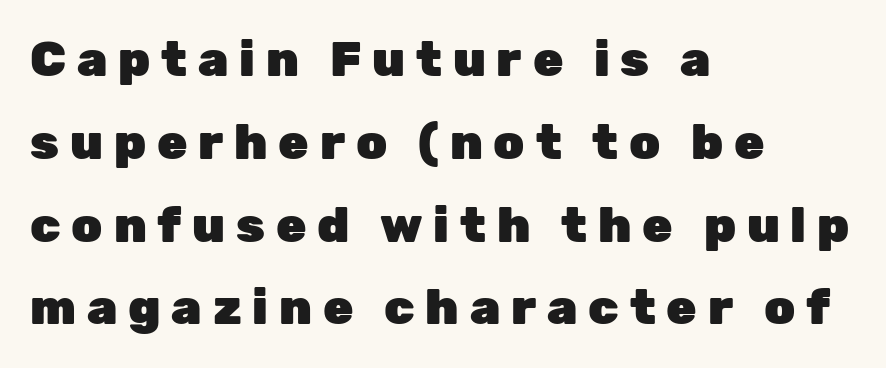
The image shows 49 px heavy sans-serif type, upright; set left-aligned, normal line spacing (1.69x), unusually wide letter spacing (+0.22 em), not underlined; low stroke contrast and a medium x-height.
